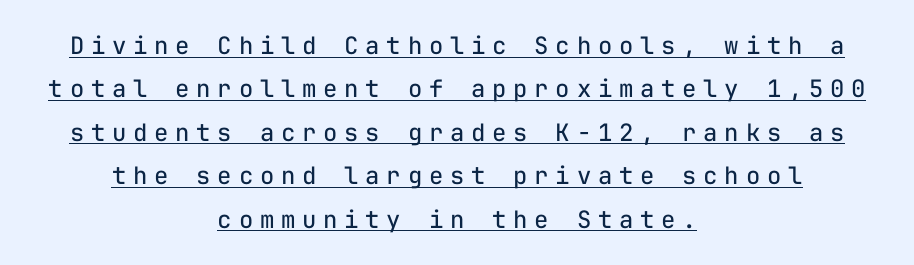
{"italic": "no", "bold": "no", "underline": "yes", "align": "center", "line_spacing_ratio": 1.81, "letter_spacing": "wide", "letter_spacing_em": 0.28, "glyph_px": 24}
